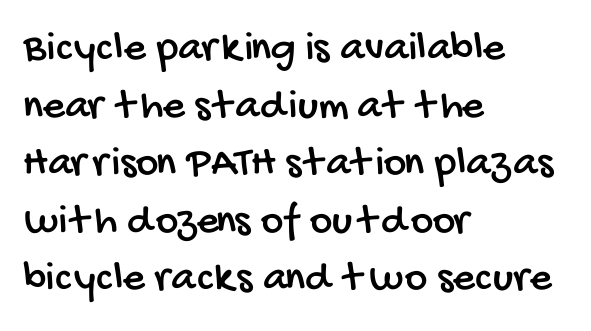
{"serif": "no", "width": "condensed", "stroke_contrast": "low", "x_height": "large", "monospaced": "no", "underline": "no", "align": "left", "line_spacing": "normal", "line_spacing_ratio": 1.34, "letter_spacing": "normal", "letter_spacing_em": 0.0, "glyph_px": 43}
